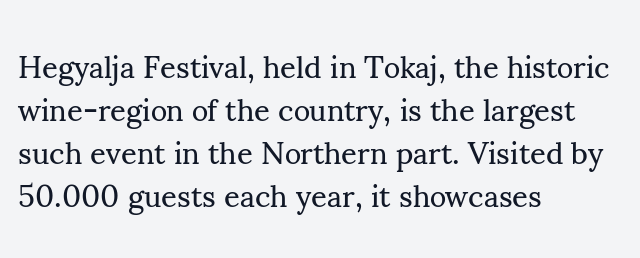
The image shows 31 px regular-weight serif type, upright; set left-aligned, normal line spacing (1.39x), normal letter spacing, not underlined; medium stroke contrast and a small x-height.
